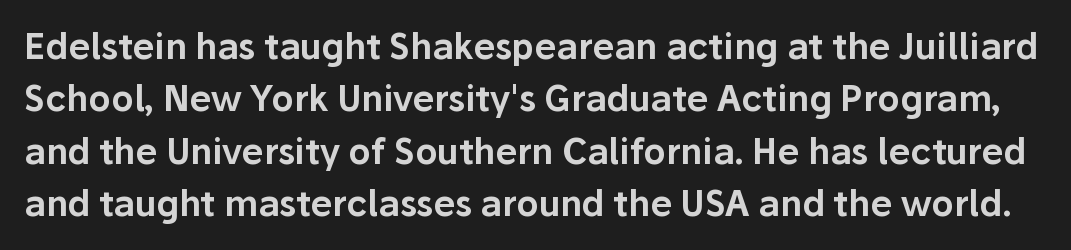
{"serif": "no", "italic": "no", "width": "normal", "stroke_contrast": "low", "x_height": "medium", "monospaced": "no", "underline": "no", "line_spacing": "normal", "line_spacing_ratio": 1.5, "letter_spacing": "normal", "letter_spacing_em": 0.0, "glyph_px": 35}
